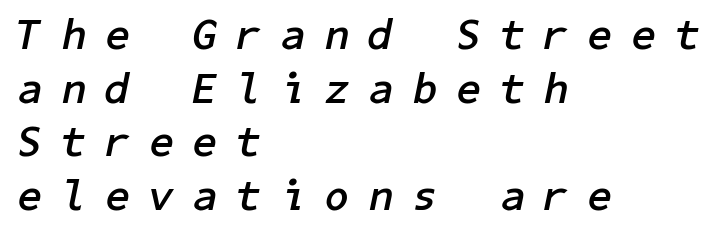
Q: Is the text bold? A: Yes.
Q: Is the text italic (slanted)? A: Yes, it leans right by about 11 degrees.
Q: Is the text underlined? A: No.
Q: How is the paragraph aligned? A: Left-aligned.
Q: Is the spacing between letters normal or unusually wide? A: Unusually wide.
Q: Is the spacing between lines tight, normal or loose? A: Normal.
Q: Width (condensed, normal, or wide)? A: Normal.
Q: Stroke contrast? A: Low.
Q: x-height? A: Medium.
